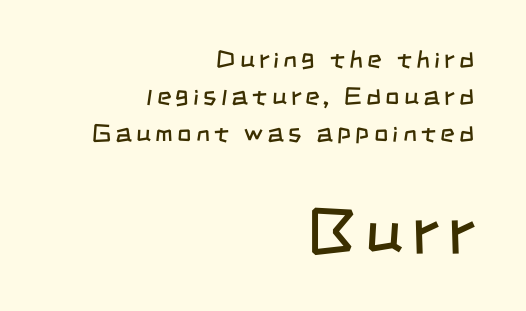
Teacher's note: observe the even right margin — that is flush-right alignment. This sample has the flowing, uneven cadence of proportional lettering. This rendering features lettering with no underline. This sample uses a sans-serif face.
